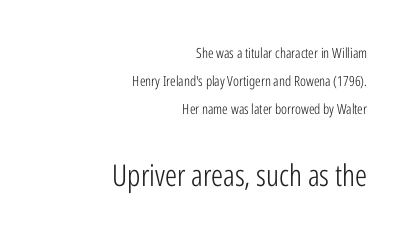
The image shows 30 px light, condensed sans-serif type, upright; set right-aligned, loose line spacing (2.0x), normal letter spacing, not underlined; the second (bottom) block is 2.14x larger; low stroke contrast and a medium x-height.
